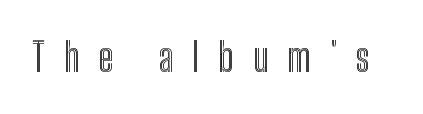
Looks like regular typesetting: each glyph gets only the width it needs. The rendering inserts visible extra space after every character. The letters stand upright; this is a roman face. Only glyphs here, with clear space below each row.
